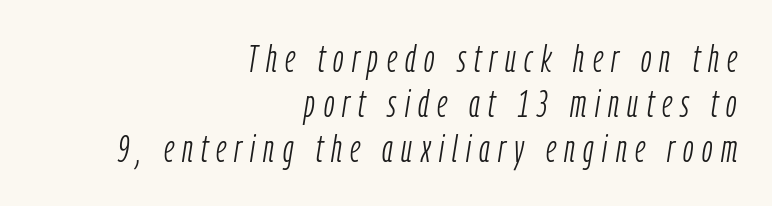
Bold? No — there's no thickening of the strokes. The lettering tilts uniformly, giving the passage an italic look. The tracking jumps out immediately: characters are airy and widely separated. You could not count columns in this text — the font is proportionally spaced. The rendering anchors every line to the right-hand side. Descender tails drop into unmarked territory.
